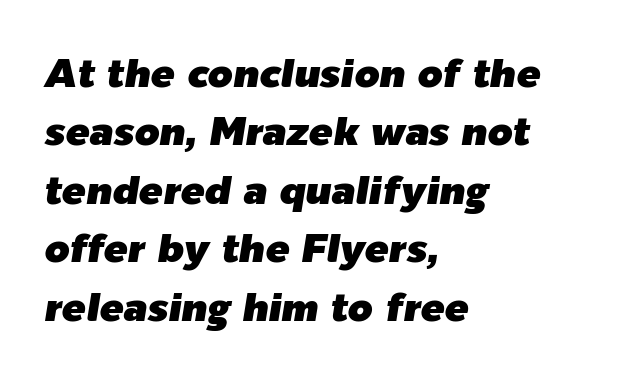
{"italic": "yes", "lean": "right", "slant_degrees": 9, "width": "normal", "stroke_contrast": "low", "x_height": "medium", "monospaced": "no", "underline": "no", "align": "left", "line_spacing": "normal", "line_spacing_ratio": 1.46, "letter_spacing": "normal", "letter_spacing_em": 0.0, "glyph_px": 40}
